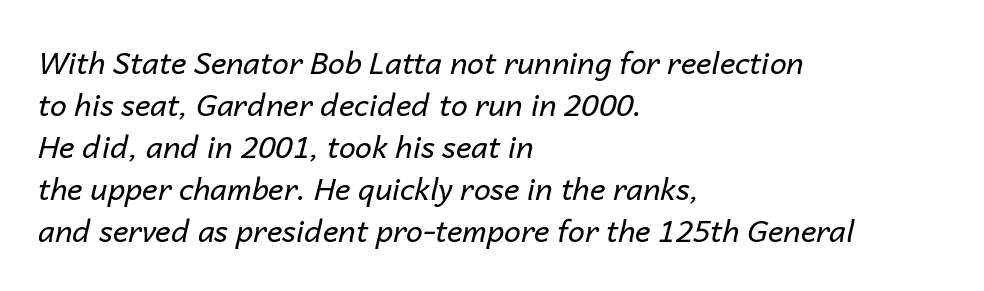
Q: Is the text bold? A: No.
Q: Is the text italic (slanted)? A: Yes, it leans right by about 14 degrees.
Q: Is the text underlined? A: No.
Q: How is the paragraph aligned? A: Left-aligned.
Q: Is the spacing between letters normal or unusually wide? A: Normal.
Q: Is the spacing between lines tight, normal or loose? A: Normal.
Q: Width (condensed, normal, or wide)? A: Normal.
Q: Stroke contrast? A: Low.
Q: x-height? A: Medium.
Q: Monospaced? A: No.
